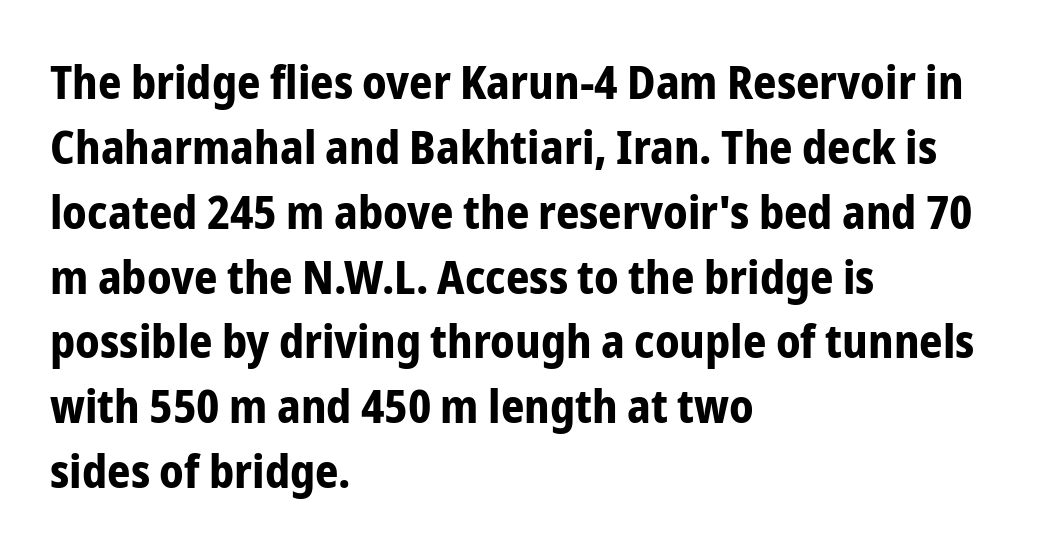
{"serif": "no", "italic": "no", "bold": "yes", "weight": "bold", "width": "condensed", "stroke_contrast": "low", "x_height": "medium", "monospaced": "no", "underline": "no", "align": "left", "line_spacing": "normal", "line_spacing_ratio": 1.41, "letter_spacing": "normal", "letter_spacing_em": 0.0, "glyph_px": 46}
